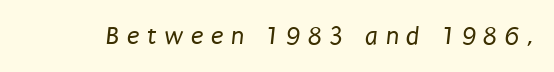
Plain, unruled lines of type. Nothing heavy about these letters — not bold at all. Characters follow at a spacing far wider than the type designer built in.
